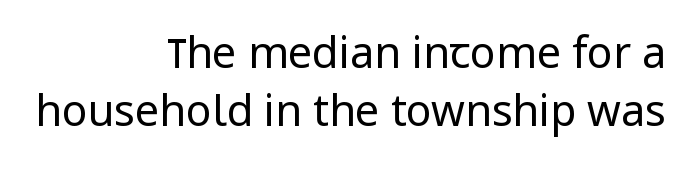
Q: Is the text bold? A: No.
Q: Is the text italic (slanted)? A: No, it is upright.
Q: Is the typeface a serif or a sans-serif typeface? A: Sans-serif.
Q: Is the text underlined? A: No.
Q: How is the paragraph aligned? A: Right-aligned.
Q: Is the spacing between letters normal or unusually wide? A: Normal.
Q: Is the spacing between lines tight, normal or loose? A: Normal.
Q: Width (condensed, normal, or wide)? A: Normal.
Q: Stroke contrast? A: Low.
Q: x-height? A: Medium.
Q: Monospaced? A: No.
